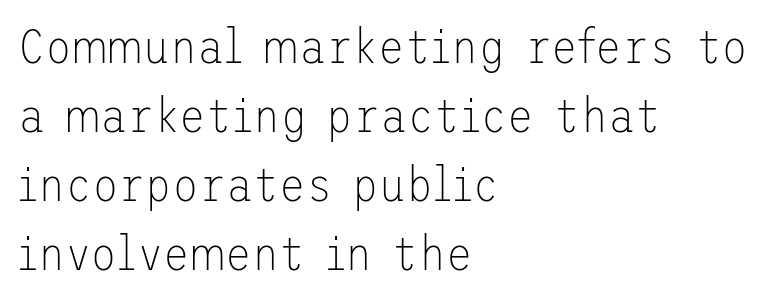
Q: Is the text bold? A: No.
Q: Is the text italic (slanted)? A: No, it is upright.
Q: Is the typeface a serif or a sans-serif typeface? A: Sans-serif.
Q: Is the text underlined? A: No.
Q: How is the paragraph aligned? A: Left-aligned.
Q: Is the spacing between letters normal or unusually wide? A: Normal.
Q: Is the spacing between lines tight, normal or loose? A: Normal.
Q: Width (condensed, normal, or wide)? A: Normal.
Q: Stroke contrast? A: Low.
Q: x-height? A: Medium.
